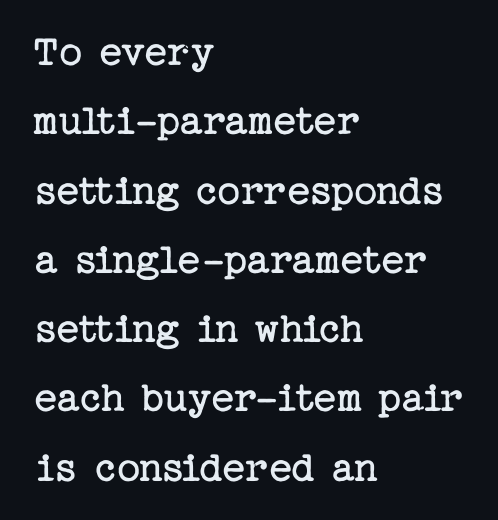
The image shows 45 px regular-weight serif type, upright; set left-aligned, normal line spacing (1.54x), normal letter spacing, not underlined; low stroke contrast and a medium x-height.
